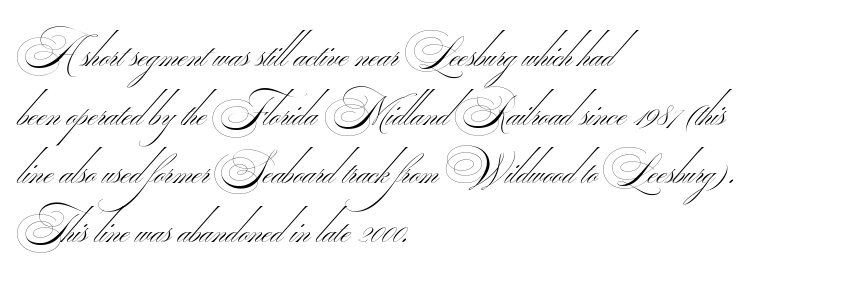
Q: Is the text bold? A: No.
Q: Is the typeface a serif or a sans-serif typeface? A: Sans-serif.
Q: Is the text underlined? A: No.
Q: How is the paragraph aligned? A: Left-aligned.
Q: Is the spacing between letters normal or unusually wide? A: Normal.
Q: Is the spacing between lines tight, normal or loose? A: Normal.
Q: Width (condensed, normal, or wide)? A: Wide.
Q: Stroke contrast? A: Medium.
Q: Monospaced? A: No.
